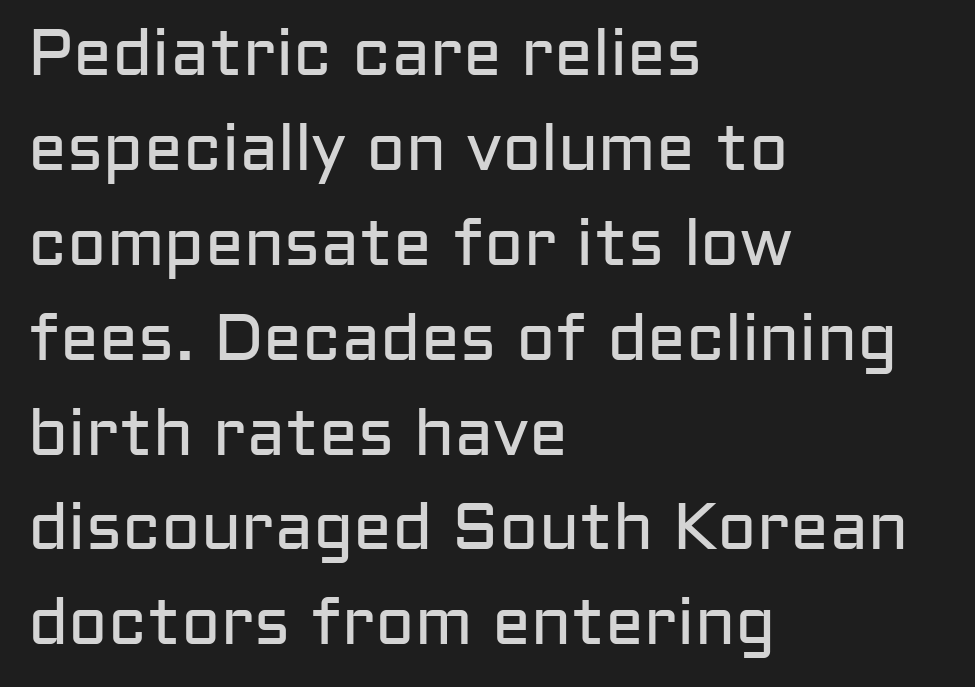
Q: Is the text bold? A: No.
Q: Is the text italic (slanted)? A: No, it is upright.
Q: Is the typeface a serif or a sans-serif typeface? A: Sans-serif.
Q: Is the text underlined? A: No.
Q: How is the paragraph aligned? A: Left-aligned.
Q: Is the spacing between letters normal or unusually wide? A: Normal.
Q: Is the spacing between lines tight, normal or loose? A: Normal.
Q: Width (condensed, normal, or wide)? A: Normal.
Q: Stroke contrast? A: Low.
Q: x-height? A: Medium.
Q: Monospaced? A: No.
